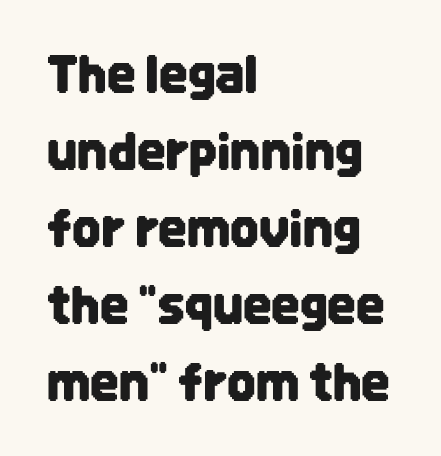
Q: Is the text italic (slanted)? A: No, it is upright.
Q: Is the typeface a serif or a sans-serif typeface? A: Sans-serif.
Q: Is the text underlined? A: No.
Q: How is the paragraph aligned? A: Left-aligned.
Q: Is the spacing between letters normal or unusually wide? A: Normal.
Q: Is the spacing between lines tight, normal or loose? A: Normal.
Q: Width (condensed, normal, or wide)? A: Condensed.
Q: Stroke contrast? A: Low.
Q: x-height? A: Large.
Q: Monospaced? A: No.
